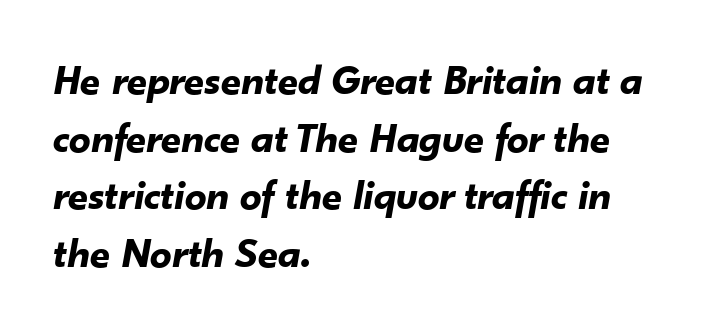
Q: Is the text bold? A: Yes.
Q: Is the text italic (slanted)? A: Yes, it leans right by about 10 degrees.
Q: Is the text underlined? A: No.
Q: How is the paragraph aligned? A: Left-aligned.
Q: Is the spacing between letters normal or unusually wide? A: Normal.
Q: Is the spacing between lines tight, normal or loose? A: Normal.
Q: Width (condensed, normal, or wide)? A: Normal.
Q: Stroke contrast? A: Low.
Q: x-height? A: Small.
Q: Monospaced? A: No.
